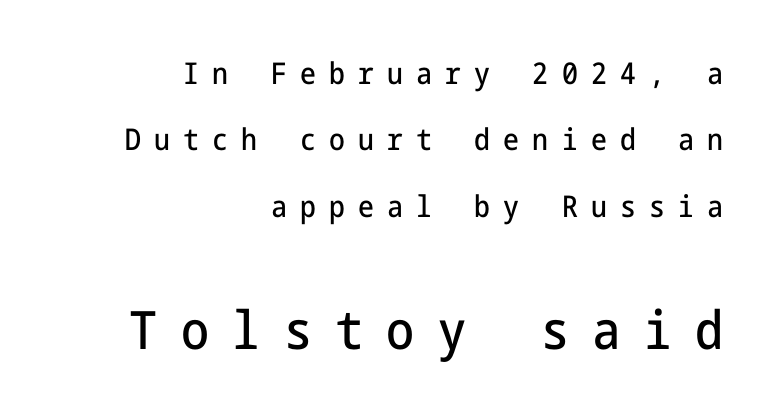
Q: Is the text italic (slanted)? A: No, it is upright.
Q: Is the typeface a serif or a sans-serif typeface? A: Sans-serif.
Q: Is the text underlined? A: No.
Q: How is the paragraph aligned? A: Right-aligned.
Q: Is the spacing between letters normal or unusually wide? A: Unusually wide.
Q: Is the spacing between lines tight, normal or loose? A: Loose.
Q: Which block of text is set in a larger size, the first (top) or the second (bottom)? A: The second (bottom) one.
Q: Width (condensed, normal, or wide)? A: Condensed.
Q: Stroke contrast? A: Low.
Q: x-height? A: Medium.
